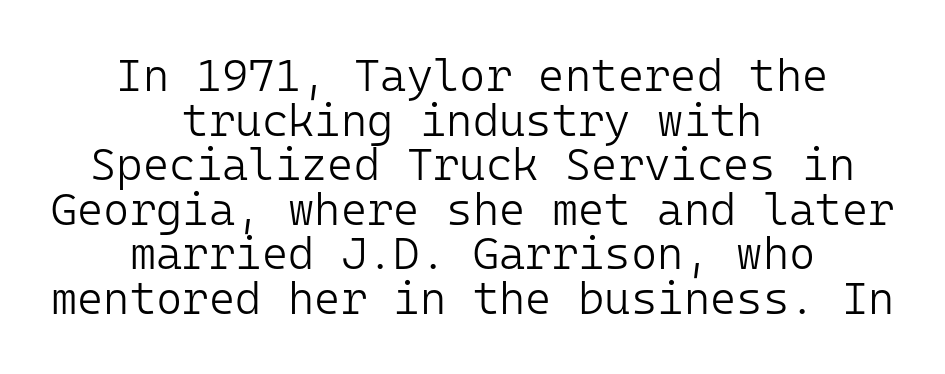
Q: Is the text bold? A: No.
Q: Is the text italic (slanted)? A: No, it is upright.
Q: Is the typeface a serif or a sans-serif typeface? A: Sans-serif.
Q: Is the text underlined? A: No.
Q: How is the paragraph aligned? A: Centered.
Q: Is the spacing between letters normal or unusually wide? A: Normal.
Q: Is the spacing between lines tight, normal or loose? A: Tight.
Q: Width (condensed, normal, or wide)? A: Normal.
Q: Stroke contrast? A: Low.
Q: x-height? A: Medium.
Q: Monospaced? A: Yes.
